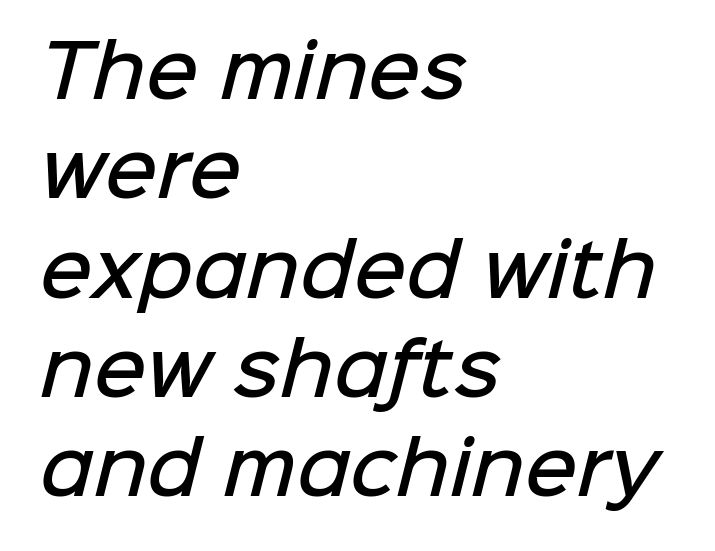
The image shows 72 px semibold sans-serif type; set left-aligned, normal line spacing (1.38x), normal letter spacing, not underlined; low stroke contrast and a medium x-height.
